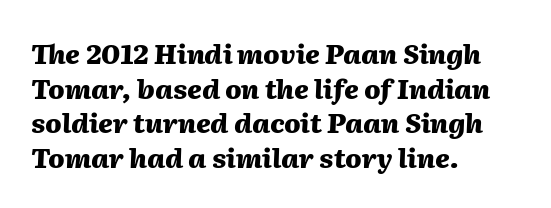
Its strokes are broad and dark, the hallmark of bold type. If you drew a line through each stem, it would be angled. The glyphs are unaccompanied by any horizontal stroke below them. Honestly, the row spacing looks completely unremarkable. This sample uses plain, unmodified letter spacing. Short and long lines alike share a common starting point at left.
